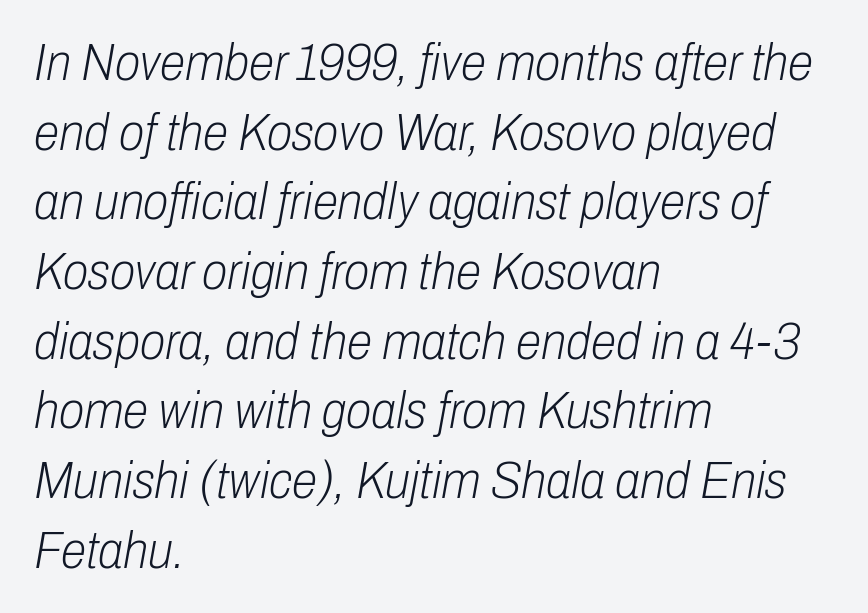
The image shows 52 px light, condensed type, italic (leaning right); set left-aligned, normal line spacing (1.34x), normal letter spacing, not underlined; low stroke contrast and a medium x-height.
